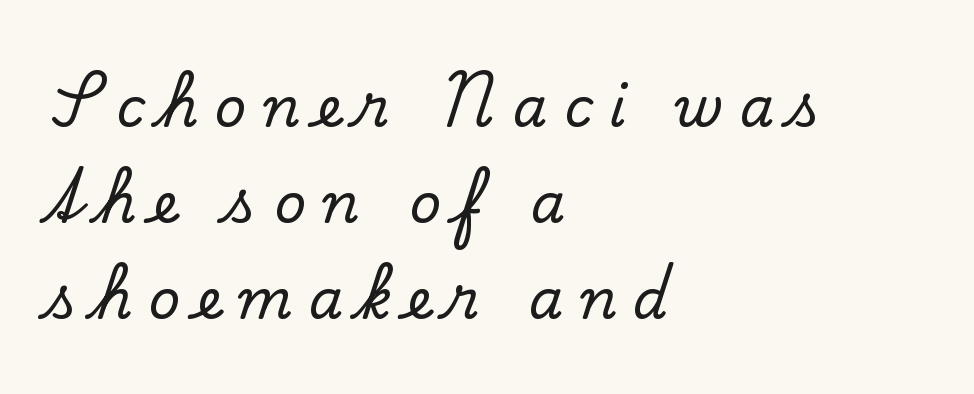
{"serif": "yes", "width": "normal", "stroke_contrast": "low", "x_height": "small", "monospaced": "no", "underline": "no", "align": "left", "line_spacing_ratio": 1.75, "letter_spacing": "wide", "letter_spacing_em": 0.3, "glyph_px": 55}
